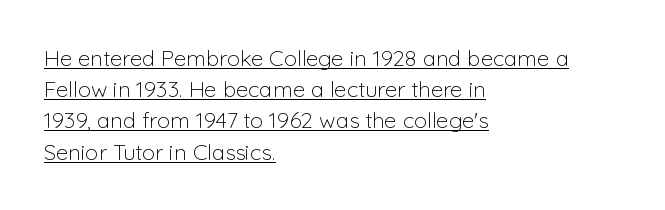
Q: Is the text bold? A: No.
Q: Is the text italic (slanted)? A: No, it is upright.
Q: Is the text underlined? A: Yes.
Q: How is the paragraph aligned? A: Left-aligned.
Q: Is the spacing between letters normal or unusually wide? A: Normal.
Q: Is the spacing between lines tight, normal or loose? A: Normal.
